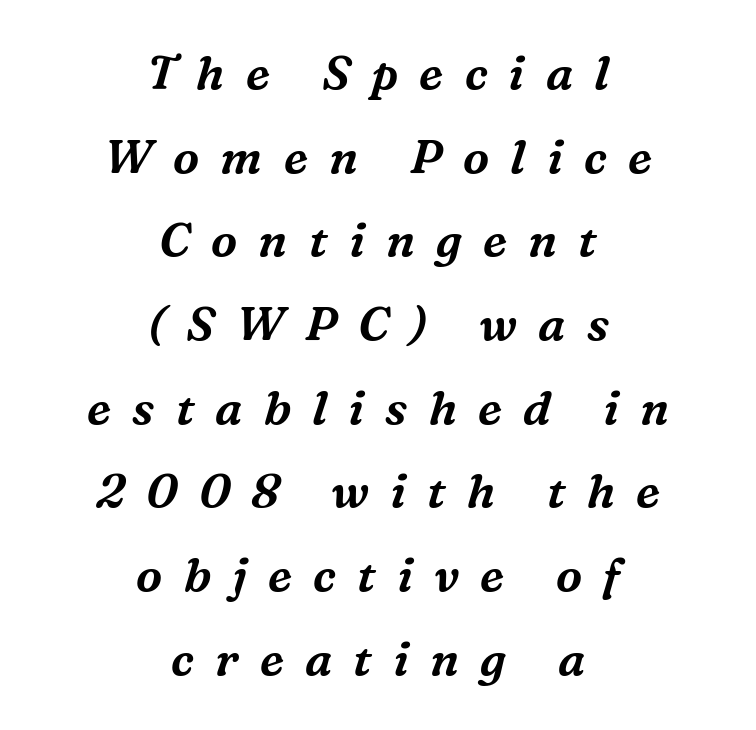
{"serif": "yes", "italic": "yes", "lean": "right", "slant_degrees": 16, "width": "normal", "stroke_contrast": "medium", "x_height": "medium", "monospaced": "no", "underline": "no", "align": "center", "line_spacing_ratio": 1.78, "letter_spacing": "wide", "letter_spacing_em": 0.45, "glyph_px": 47}
